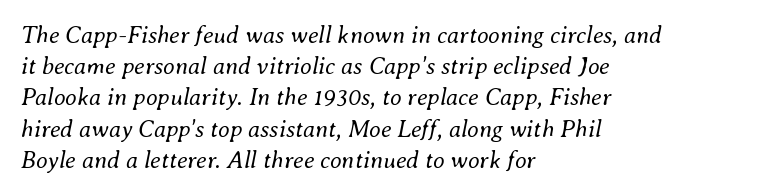
{"italic": "yes", "lean": "right", "slant_degrees": 8, "bold": "no", "underline": "no", "align": "left", "line_spacing": "normal", "line_spacing_ratio": 1.3, "letter_spacing": "normal", "letter_spacing_em": 0.0, "glyph_px": 24}
